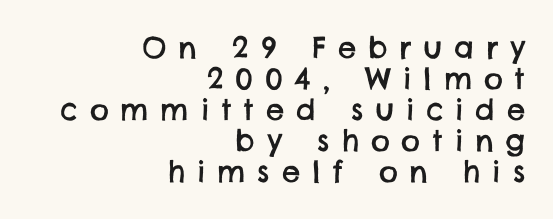
Descender tails drop into unmarked territory. These lines have a slow, spaced-out rhythm from letter to letter. Look at the bottom of the vertical strokes: they stop flat, with no serifs. Line ends are locked; line starts wander.
